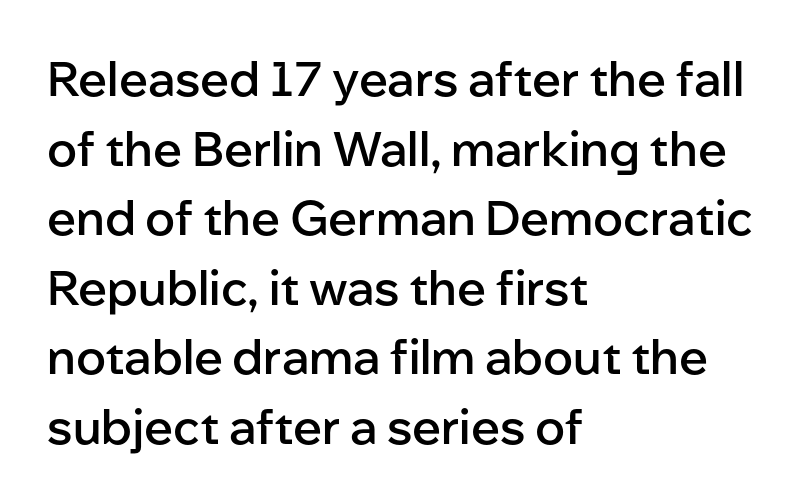
Q: Is the text bold? A: Semi-bold.
Q: Is the text italic (slanted)? A: No, it is upright.
Q: Is the typeface a serif or a sans-serif typeface? A: Sans-serif.
Q: Is the text underlined? A: No.
Q: How is the paragraph aligned? A: Left-aligned.
Q: Is the spacing between letters normal or unusually wide? A: Normal.
Q: Is the spacing between lines tight, normal or loose? A: Normal.
Q: Width (condensed, normal, or wide)? A: Normal.
Q: Stroke contrast? A: Low.
Q: x-height? A: Medium.
Q: Monospaced? A: No.
